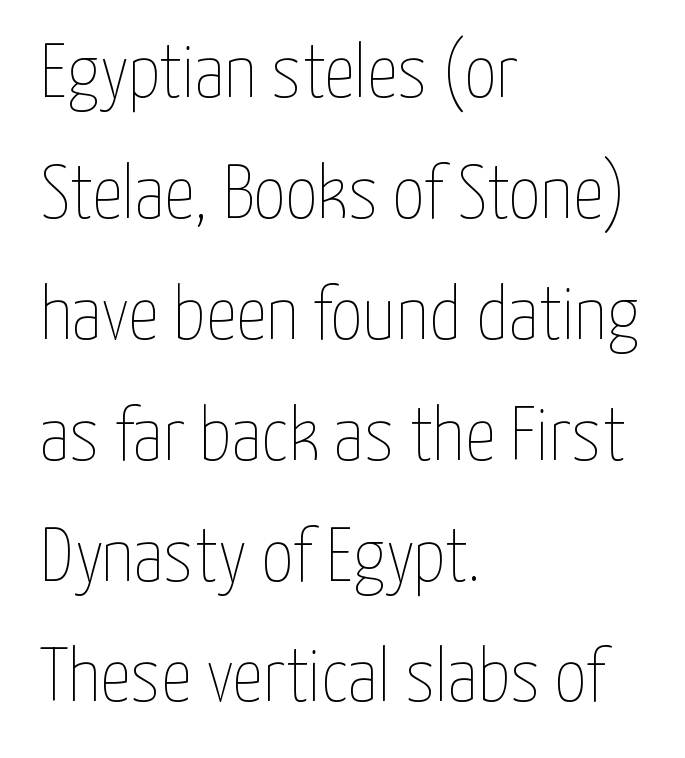
Q: Is the text bold? A: No.
Q: Is the text italic (slanted)? A: No, it is upright.
Q: Is the text underlined? A: No.
Q: How is the paragraph aligned? A: Left-aligned.
Q: Is the spacing between letters normal or unusually wide? A: Normal.
Q: Is the spacing between lines tight, normal or loose? A: Normal.
Q: Width (condensed, normal, or wide)? A: Condensed.
Q: Stroke contrast? A: Low.
Q: x-height? A: Medium.
Q: Monospaced? A: No.
